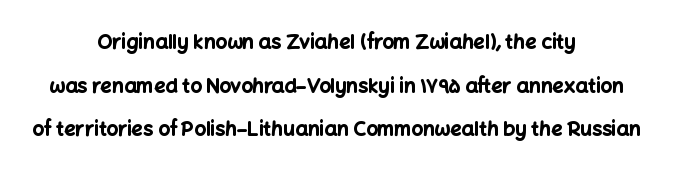
The image shows 20 px bold type, upright; set centered, loose line spacing (2.18x), normal letter spacing, not underlined.
